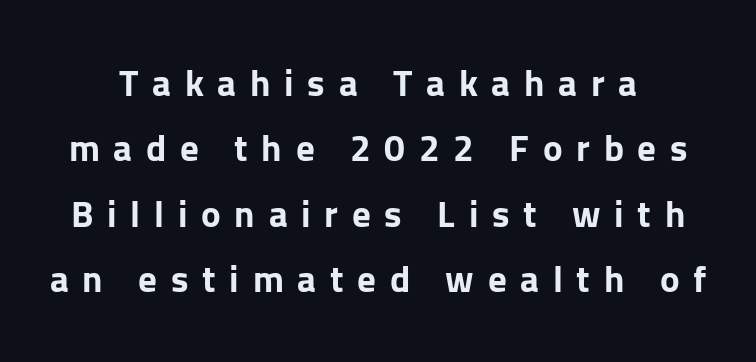
{"serif": "no", "italic": "no", "bold": "yes", "weight": "bold", "width": "normal", "stroke_contrast": "low", "x_height": "medium", "monospaced": "no", "underline": "no", "line_spacing_ratio": 1.77, "letter_spacing": "wide", "letter_spacing_em": 0.37, "glyph_px": 37}
